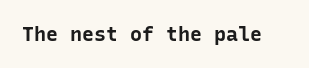
{"italic": "no", "bold": "yes", "underline": "no", "letter_spacing": "normal", "letter_spacing_em": 0.0, "glyph_px": 20}
